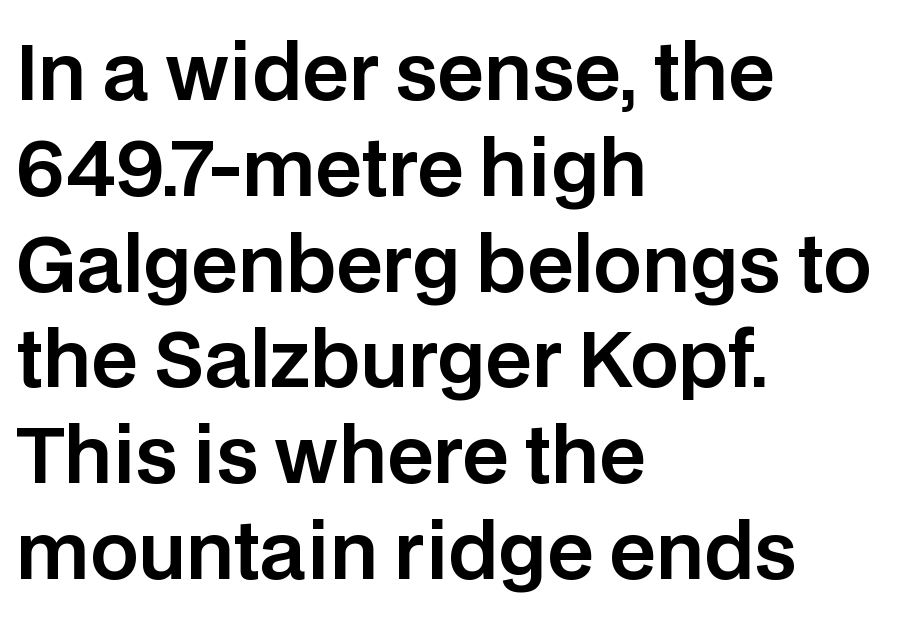
{"serif": "no", "italic": "no", "width": "normal", "stroke_contrast": "low", "x_height": "large", "monospaced": "no", "underline": "no", "align": "left", "line_spacing": "normal", "line_spacing_ratio": 1.26, "letter_spacing": "normal", "letter_spacing_em": 0.0, "glyph_px": 76}
